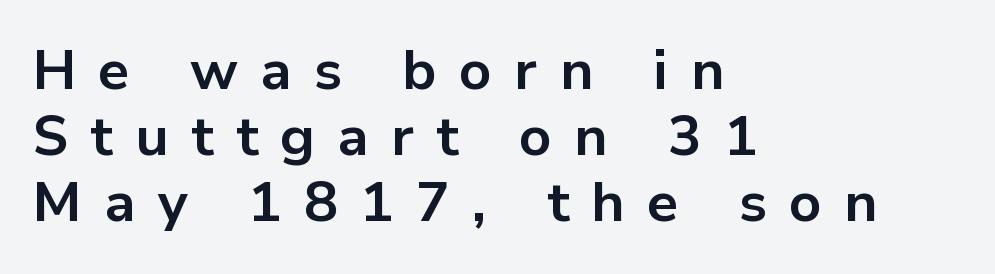
The image shows 56 px bold sans-serif type, upright; set left-aligned, line spacing 1.18x, unusually wide letter spacing (+0.4 em), not underlined; low stroke contrast and a medium x-height.
